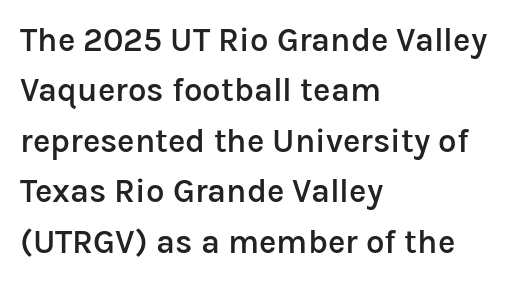
{"serif": "no", "italic": "no", "bold": "semi", "weight": "semibold", "width": "normal", "stroke_contrast": "low", "x_height": "medium", "monospaced": "no", "underline": "no", "align": "left", "line_spacing": "normal", "line_spacing_ratio": 1.53, "letter_spacing": "normal", "letter_spacing_em": 0.0, "glyph_px": 33}
